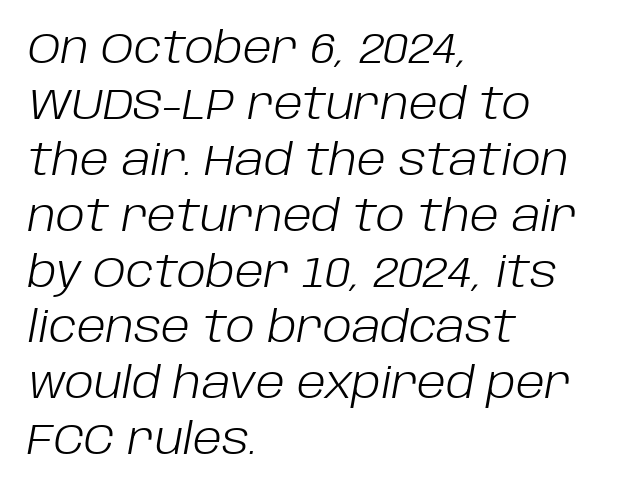
{"italic": "yes", "lean": "right", "slant_degrees": 10, "bold": "no", "weight": "light", "width": "normal", "stroke_contrast": "low", "x_height": "large", "monospaced": "no", "underline": "no", "align": "left", "line_spacing": "normal", "line_spacing_ratio": 1.27, "letter_spacing": "normal", "letter_spacing_em": 0.0, "glyph_px": 44}
